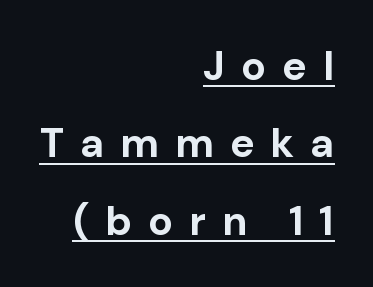
{"serif": "no", "italic": "no", "bold": "yes", "weight": "bold", "width": "normal", "stroke_contrast": "low", "x_height": "medium", "monospaced": "no", "underline": "yes", "align": "right", "line_spacing_ratio": 1.89, "letter_spacing": "wide", "letter_spacing_em": 0.39, "glyph_px": 41}
